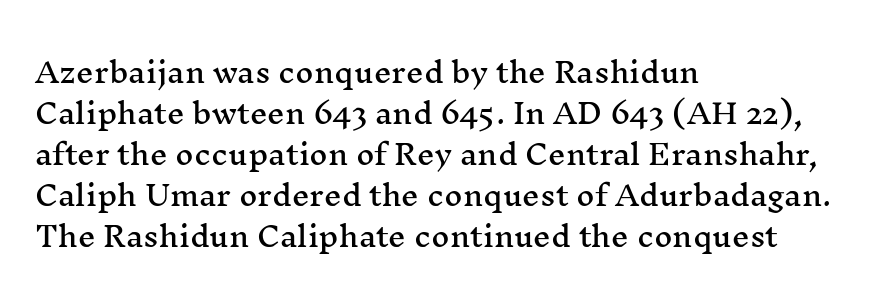
{"serif": "yes", "italic": "no", "width": "wide", "stroke_contrast": "medium", "x_height": "medium", "monospaced": "no", "underline": "no", "align": "left", "line_spacing": "normal", "line_spacing_ratio": 1.46, "letter_spacing": "normal", "letter_spacing_em": 0.0, "glyph_px": 28}
